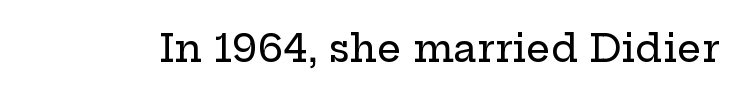
No extra tracking has been applied to these lines. Just letters on the line, the space beneath them empty. This rendering employs a face with finishing strokes, i.e., a serif. Every character sits straight up, as roman type does.
